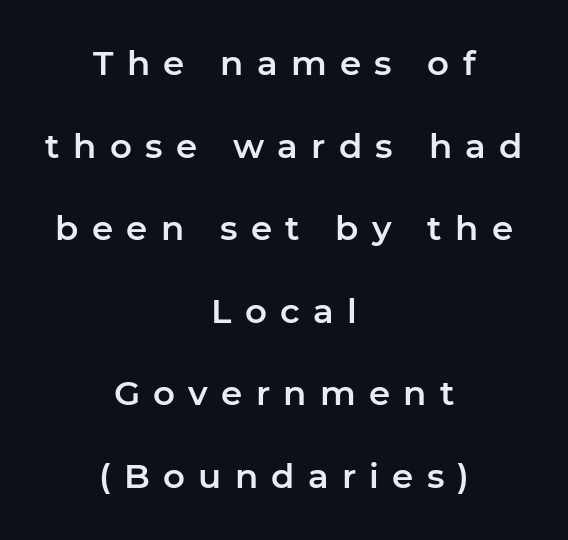
Q: Is the text italic (slanted)? A: No, it is upright.
Q: Is the typeface a serif or a sans-serif typeface? A: Sans-serif.
Q: Is the text underlined? A: No.
Q: How is the paragraph aligned? A: Centered.
Q: Is the spacing between letters normal or unusually wide? A: Unusually wide.
Q: Is the spacing between lines tight, normal or loose? A: Loose.
Q: Width (condensed, normal, or wide)? A: Normal.
Q: Stroke contrast? A: Low.
Q: x-height? A: Medium.
Q: Monospaced? A: No.
